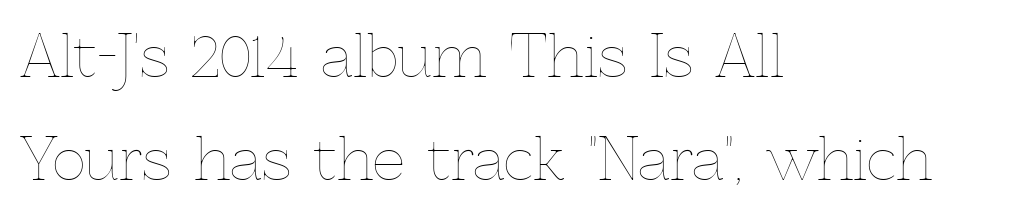
Q: Is the text bold? A: No.
Q: Is the text italic (slanted)? A: No, it is upright.
Q: Is the text underlined? A: No.
Q: How is the paragraph aligned? A: Left-aligned.
Q: Is the spacing between letters normal or unusually wide? A: Normal.
Q: Width (condensed, normal, or wide)? A: Normal.
Q: x-height? A: Medium.
Q: Monospaced? A: No.
